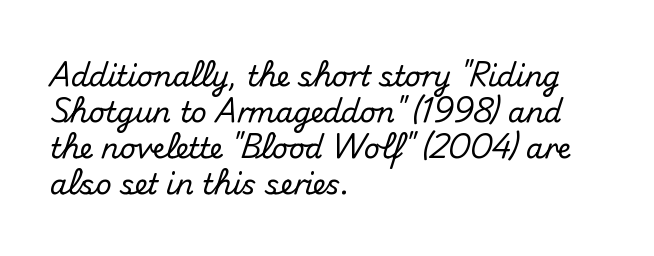
The image shows 28 px sans-serif type; set left-aligned, normal line spacing (1.29x), normal letter spacing, not underlined; medium stroke contrast and a small x-height.
